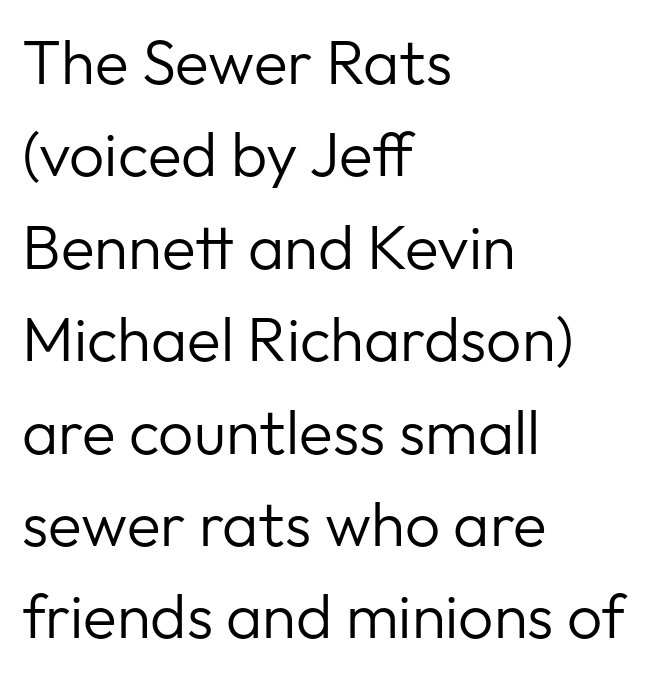
The image shows 62 px regular-weight sans-serif type, upright; set left-aligned, normal line spacing (1.49x), normal letter spacing, not underlined; low stroke contrast and a medium x-height.
